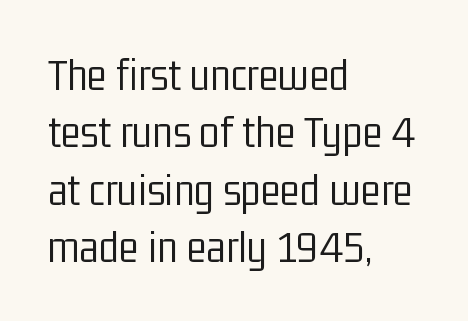
Q: Is the text bold? A: No.
Q: Is the text italic (slanted)? A: No, it is upright.
Q: Is the typeface a serif or a sans-serif typeface? A: Sans-serif.
Q: Is the text underlined? A: No.
Q: How is the paragraph aligned? A: Left-aligned.
Q: Is the spacing between letters normal or unusually wide? A: Normal.
Q: Width (condensed, normal, or wide)? A: Condensed.
Q: Stroke contrast? A: Low.
Q: x-height? A: Medium.
Q: Monospaced? A: No.
